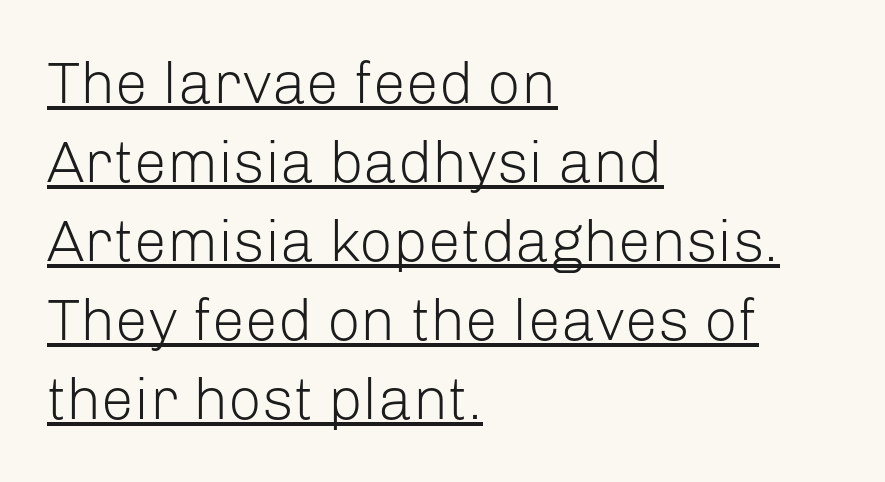
What decoration does the sample have? An underline. Each word holds together tightly as a unit, with standard inter-letter gaps. Each new line begins a customary step beneath the previous one. What kind of face is this? One without serifs — a sans. Bold? No — there's no thickening of the strokes.
